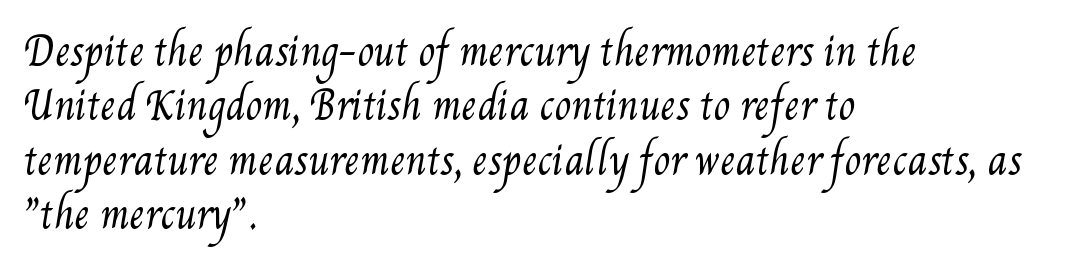
Q: Is the text bold? A: No.
Q: Is the text underlined? A: No.
Q: How is the paragraph aligned? A: Left-aligned.
Q: Is the spacing between letters normal or unusually wide? A: Normal.
Q: Is the spacing between lines tight, normal or loose? A: Normal.
Q: Width (condensed, normal, or wide)? A: Condensed.
Q: Stroke contrast? A: Medium.
Q: x-height? A: Small.
Q: Monospaced? A: No.
